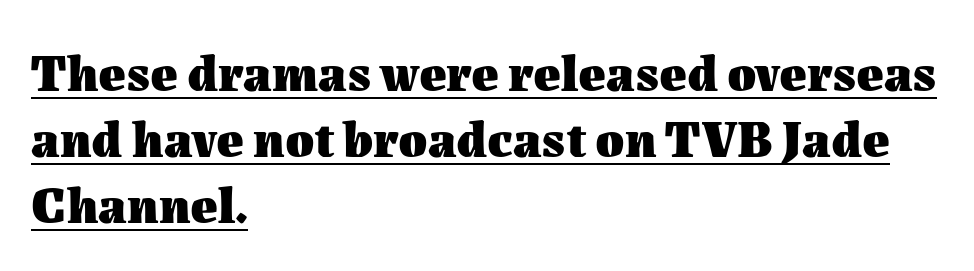
The image shows 52 px heavy type, upright; set left-aligned, normal line spacing (1.27x), normal letter spacing, underlined; medium stroke contrast and a medium x-height.
